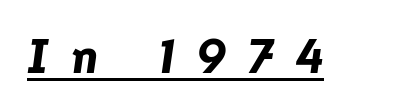
Looking at the ascenders, they clearly lean. The rendering uses natural spacing where letterforms have individual widths. Substantial extra tracking has been applied to these lines. Quick note: underline on. Strokes here are thick enough to call this a true bold.
